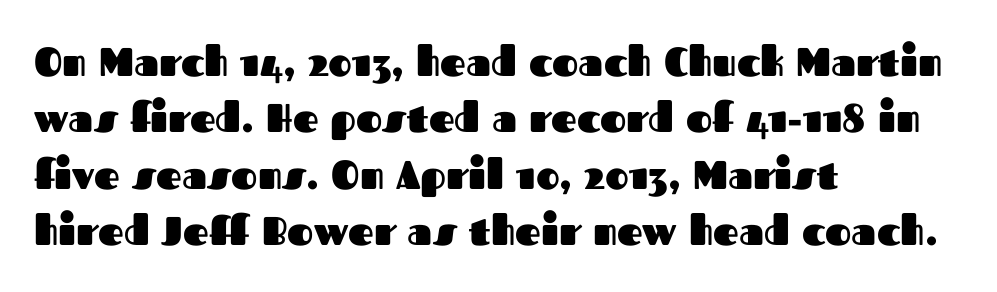
Q: Is the text bold? A: Yes.
Q: Is the text italic (slanted)? A: No, it is upright.
Q: Is the typeface a serif or a sans-serif typeface? A: Sans-serif.
Q: Is the text underlined? A: No.
Q: How is the paragraph aligned? A: Left-aligned.
Q: Is the spacing between letters normal or unusually wide? A: Normal.
Q: Is the spacing between lines tight, normal or loose? A: Normal.
Q: Width (condensed, normal, or wide)? A: Normal.
Q: Stroke contrast? A: Medium.
Q: x-height? A: Medium.
Q: Monospaced? A: No.
